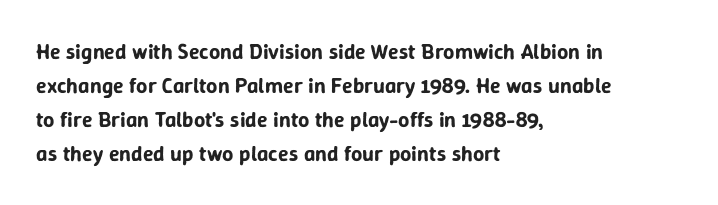
{"italic": "no", "underline": "no", "align": "left", "line_spacing": "normal", "line_spacing_ratio": 1.55, "letter_spacing": "normal", "letter_spacing_em": 0.0, "glyph_px": 22}
